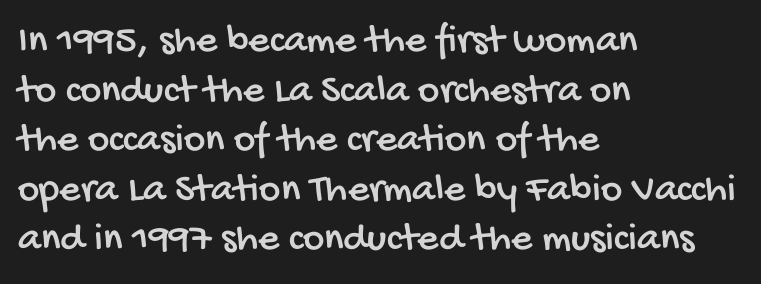
Q: Is the typeface a serif or a sans-serif typeface? A: Sans-serif.
Q: Is the text underlined? A: No.
Q: How is the paragraph aligned? A: Left-aligned.
Q: Is the spacing between letters normal or unusually wide? A: Normal.
Q: Width (condensed, normal, or wide)? A: Condensed.
Q: Stroke contrast? A: Low.
Q: x-height? A: Large.
Q: Monospaced? A: No.
